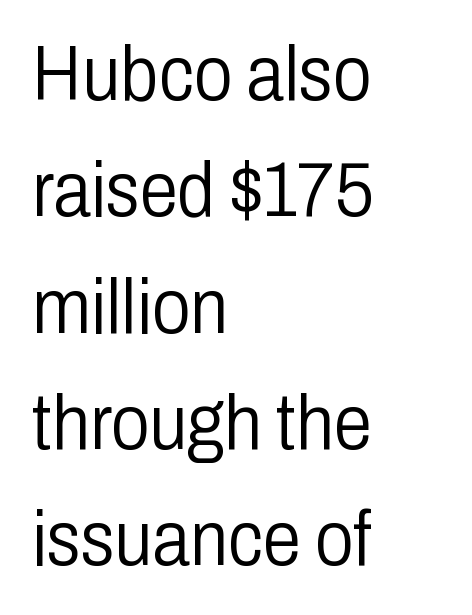
{"serif": "no", "italic": "no", "bold": "no", "weight": "light", "width": "condensed", "stroke_contrast": "low", "x_height": "medium", "monospaced": "no", "underline": "no", "align": "left", "line_spacing": "normal", "line_spacing_ratio": 1.51, "letter_spacing": "normal", "letter_spacing_em": 0.0, "glyph_px": 77}
